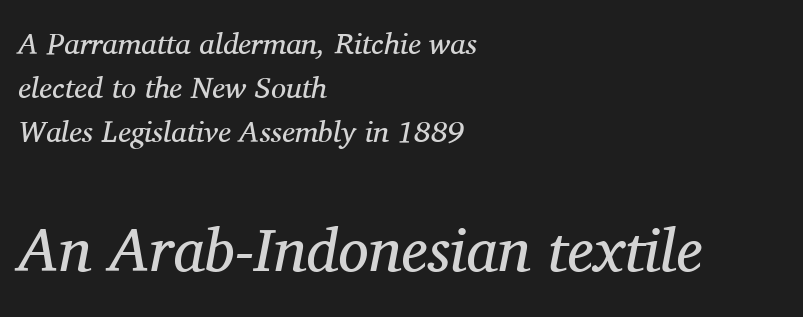
{"serif": "yes", "italic": "yes", "lean": "right", "slant_degrees": 11, "bold": "no", "weight": "regular", "width": "normal", "stroke_contrast": "medium", "x_height": "medium", "monospaced": "no", "underline": "no", "align": "left", "line_spacing": "normal", "line_spacing_ratio": 1.46, "letter_spacing": "normal", "letter_spacing_em": 0.0, "larger_block": "second", "size_ratio": 2.03, "glyph_px": 61}
